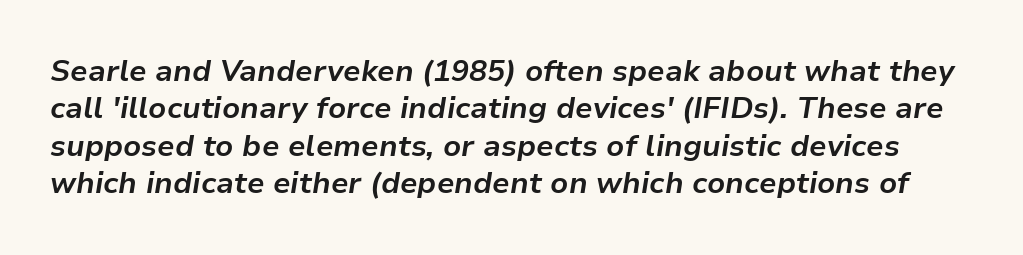
Q: Is the text bold? A: Yes.
Q: Is the text italic (slanted)? A: Yes, it leans right by about 9 degrees.
Q: Is the text underlined? A: No.
Q: Is the spacing between letters normal or unusually wide? A: Normal.
Q: Is the spacing between lines tight, normal or loose? A: Normal.
Q: Width (condensed, normal, or wide)? A: Normal.
Q: Stroke contrast? A: Low.
Q: x-height? A: Medium.
Q: Monospaced? A: No.
